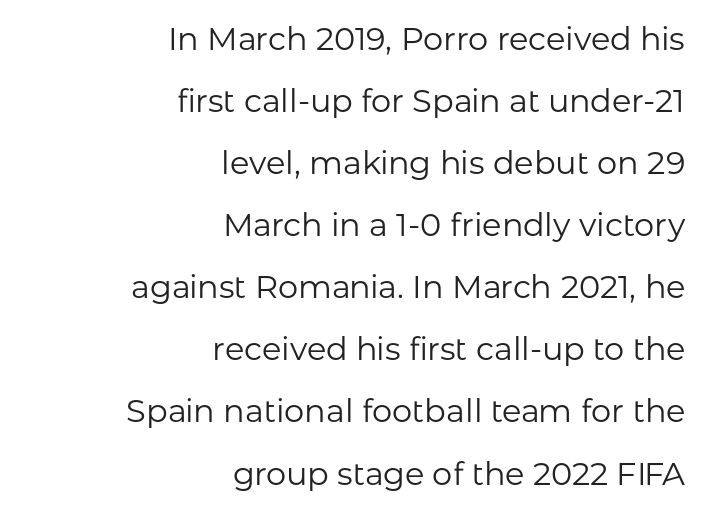
Q: Is the text bold? A: No.
Q: Is the text italic (slanted)? A: No, it is upright.
Q: Is the typeface a serif or a sans-serif typeface? A: Sans-serif.
Q: Is the text underlined? A: No.
Q: How is the paragraph aligned? A: Right-aligned.
Q: Is the spacing between letters normal or unusually wide? A: Normal.
Q: Is the spacing between lines tight, normal or loose? A: Loose.
Q: Width (condensed, normal, or wide)? A: Normal.
Q: Stroke contrast? A: Low.
Q: x-height? A: Medium.
Q: Monospaced? A: No.
